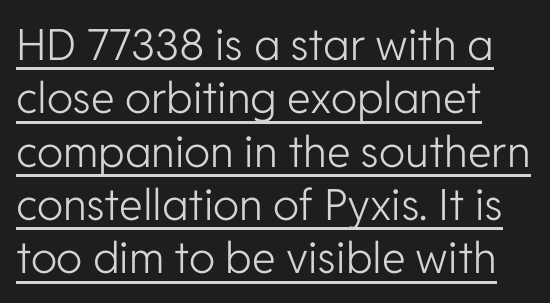
The specimen includes a rule beneath the text block's lines. Look at the bottom of the vertical strokes: they stop flat, with no serifs. Looks like regular typesetting: each glyph gets only the width it needs. Ordinary non-slanted type is in use. Tracking value appears to be zero — textbook default spacing. These lines are set flush left with a ragged right edge.
